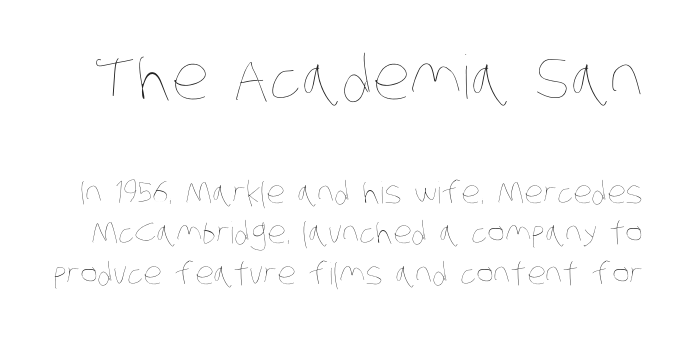
{"bold": "no", "weight": "thin", "width": "condensed", "stroke_contrast": "low", "x_height": "large", "monospaced": "no", "underline": "no", "line_spacing": "normal", "line_spacing_ratio": 1.35, "letter_spacing": "normal", "letter_spacing_em": 0.0, "larger_block": "first", "size_ratio": 2.0, "glyph_px": 60}
